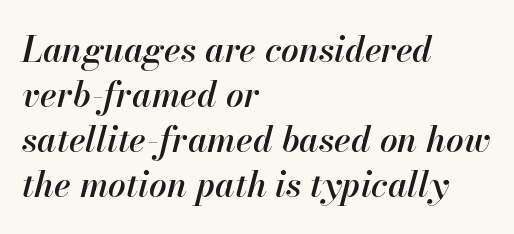
{"italic": "yes", "lean": "right", "slant_degrees": 13, "bold": "semi", "weight": "semibold", "width": "normal", "stroke_contrast": "high", "x_height": "small", "monospaced": "no", "underline": "no", "align": "left", "line_spacing": "normal", "line_spacing_ratio": 1.29, "letter_spacing": "normal", "letter_spacing_em": 0.0, "glyph_px": 35}
